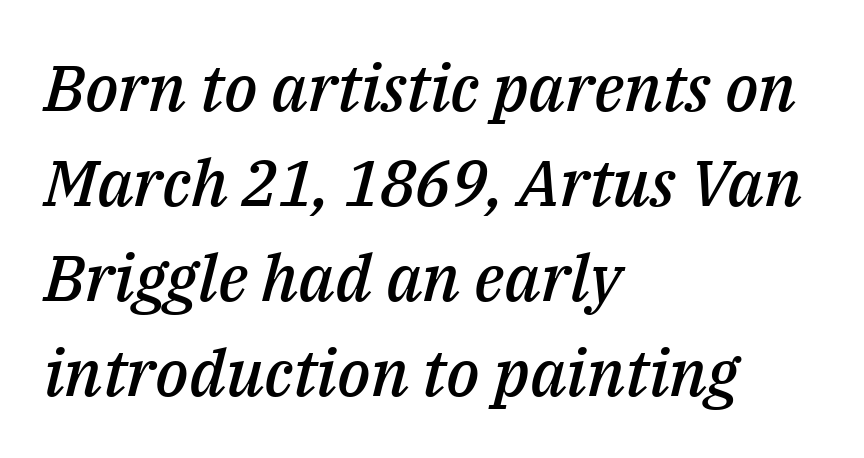
Q: Is the text bold? A: Semi-bold.
Q: Is the text italic (slanted)? A: Yes, it leans right by about 14 degrees.
Q: Is the text underlined? A: No.
Q: How is the paragraph aligned? A: Left-aligned.
Q: Is the spacing between letters normal or unusually wide? A: Normal.
Q: Is the spacing between lines tight, normal or loose? A: Normal.
Q: Width (condensed, normal, or wide)? A: Normal.
Q: Stroke contrast? A: Medium.
Q: x-height? A: Medium.
Q: Monospaced? A: No.
